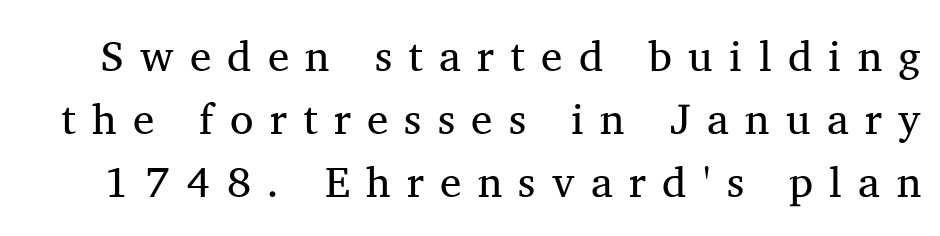
The image shows 43 px regular-weight serif type, upright; set normal line spacing (1.47x), unusually wide letter spacing (+0.38 em), not underlined; medium stroke contrast and a medium x-height.
